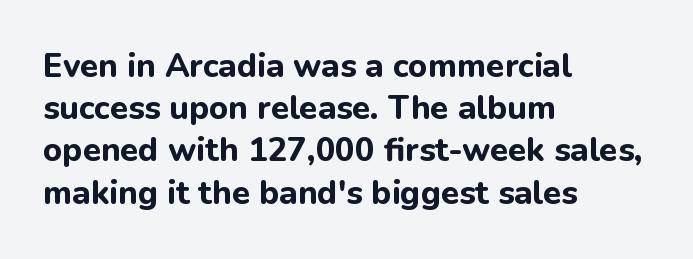
The characters look thick and weighty, a clear bold. The face used here is proportionally spaced, like ordinary book or web type. Posture: straight, roman, zero tilt. Observe the absence of serifs on each vertical stroke in this sample.
